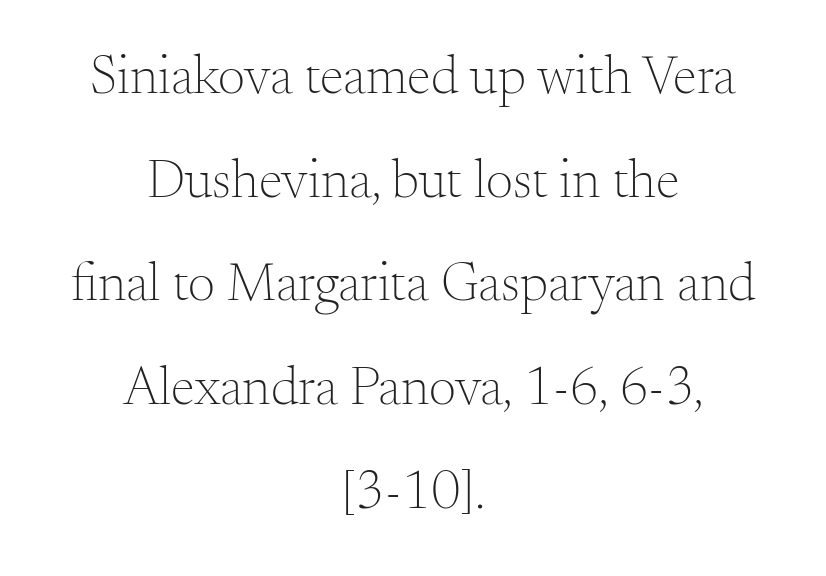
Q: Is the text bold? A: No.
Q: Is the text italic (slanted)? A: No, it is upright.
Q: Is the typeface a serif or a sans-serif typeface? A: Serif.
Q: Is the text underlined? A: No.
Q: How is the paragraph aligned? A: Centered.
Q: Is the spacing between letters normal or unusually wide? A: Normal.
Q: Is the spacing between lines tight, normal or loose? A: Loose.
Q: Width (condensed, normal, or wide)? A: Normal.
Q: Stroke contrast? A: Medium.
Q: x-height? A: Small.
Q: Monospaced? A: No.
